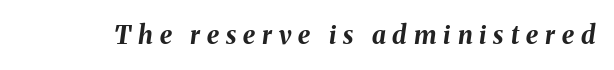
Q: Is the text bold? A: Yes.
Q: Is the text italic (slanted)? A: Yes, it leans right by about 8 degrees.
Q: Is the text underlined? A: No.
Q: Is the spacing between letters normal or unusually wide? A: Unusually wide.
